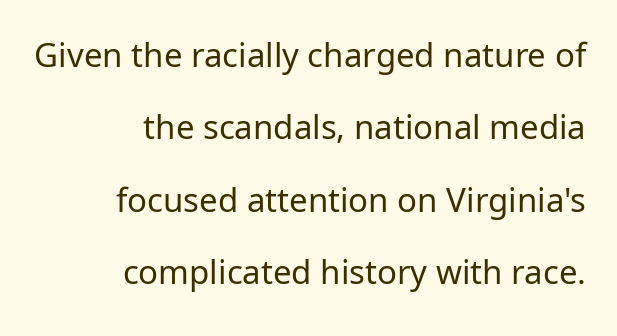
Q: Is the text bold? A: No.
Q: Is the text italic (slanted)? A: No, it is upright.
Q: Is the typeface a serif or a sans-serif typeface? A: Sans-serif.
Q: Is the text underlined? A: No.
Q: How is the paragraph aligned? A: Right-aligned.
Q: Is the spacing between letters normal or unusually wide? A: Normal.
Q: Is the spacing between lines tight, normal or loose? A: Loose.
Q: Width (condensed, normal, or wide)? A: Normal.
Q: Stroke contrast? A: Low.
Q: x-height? A: Medium.
Q: Monospaced? A: No.
